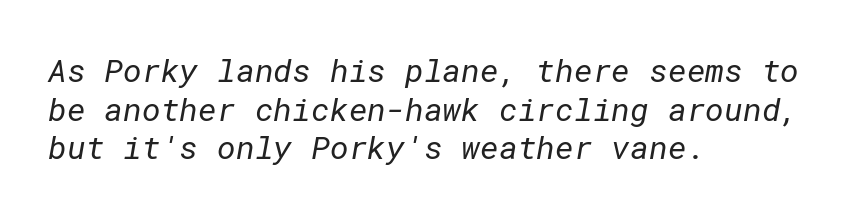
Q: Is the text bold? A: No.
Q: Is the typeface a serif or a sans-serif typeface? A: Sans-serif.
Q: Is the text underlined? A: No.
Q: How is the paragraph aligned? A: Left-aligned.
Q: Is the spacing between letters normal or unusually wide? A: Normal.
Q: Width (condensed, normal, or wide)? A: Normal.
Q: Stroke contrast? A: Low.
Q: x-height? A: Medium.
